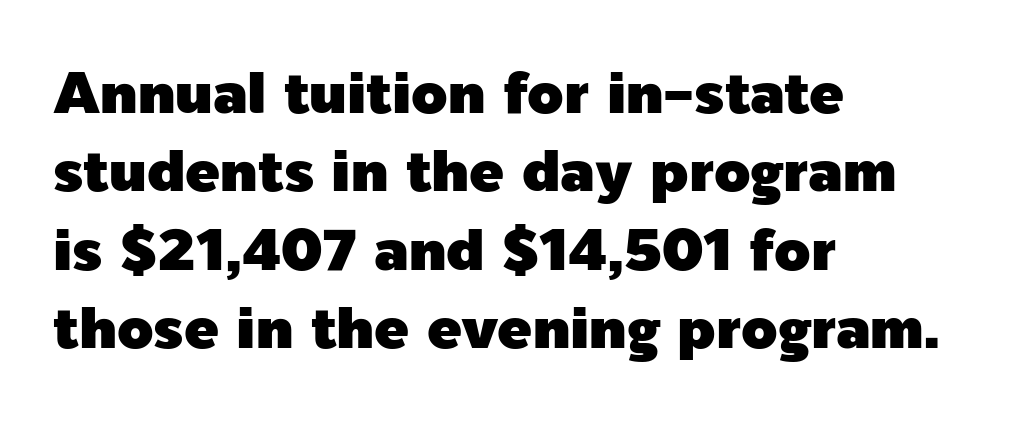
The image shows 58 px sans-serif type, upright; set left-aligned, normal line spacing (1.35x), normal letter spacing, not underlined; a medium x-height.
